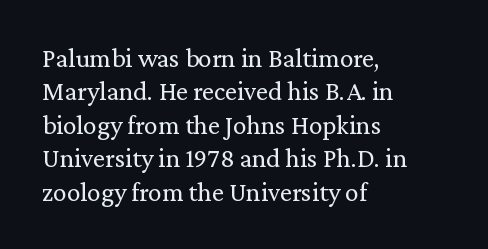
No letter is thick-stroked: the sample isn't bold. This rendering leaves character spacing at its baseline value. A bare baseline throughout the passage. Line beginnings align vertically; line endings do not. This sample uses an upright cut, with every glyph sitting square on the baseline.
